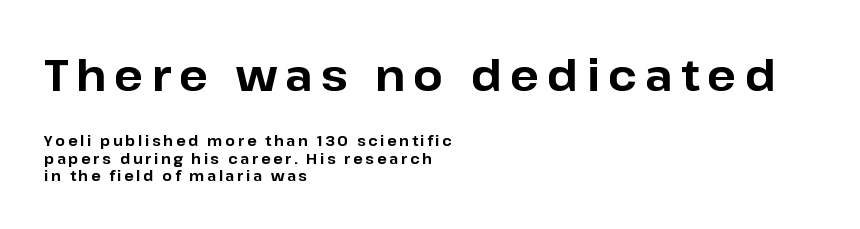
The image shows 43 px bold sans-serif type, upright; set left-aligned, line spacing 1.23x, not underlined; the first (top) block is 3.07x larger; low stroke contrast and a medium x-height.
